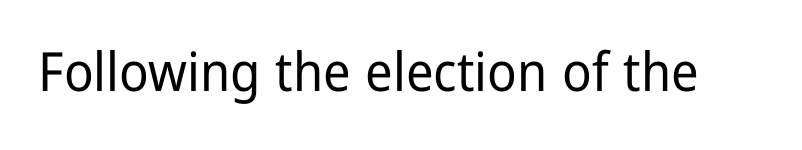
Q: Is the text italic (slanted)? A: No, it is upright.
Q: Is the typeface a serif or a sans-serif typeface? A: Sans-serif.
Q: Is the text underlined? A: No.
Q: Is the spacing between letters normal or unusually wide? A: Normal.
Q: Width (condensed, normal, or wide)? A: Condensed.
Q: Stroke contrast? A: Low.
Q: x-height? A: Medium.
Q: Monospaced? A: No.
